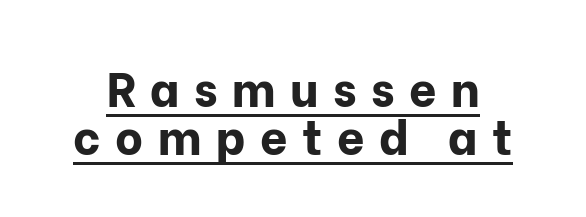
Q: Is the text bold? A: Yes.
Q: Is the text italic (slanted)? A: No, it is upright.
Q: Is the typeface a serif or a sans-serif typeface? A: Sans-serif.
Q: Is the text underlined? A: Yes.
Q: Is the spacing between letters normal or unusually wide? A: Unusually wide.
Q: Is the spacing between lines tight, normal or loose? A: Tight.
Q: Width (condensed, normal, or wide)? A: Normal.
Q: Stroke contrast? A: Low.
Q: x-height? A: Medium.
Q: Monospaced? A: No.
